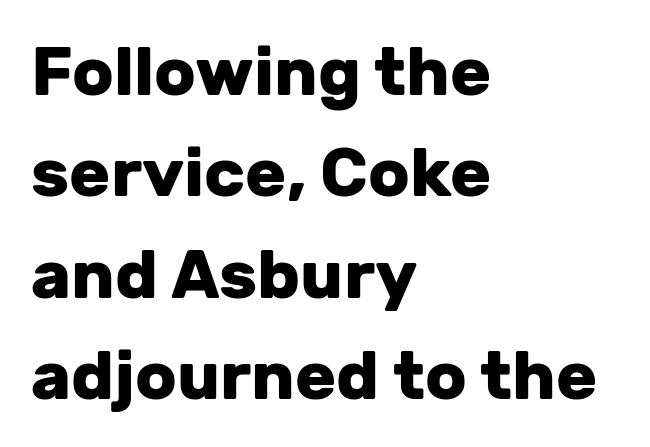
Q: Is the text bold? A: Yes.
Q: Is the text italic (slanted)? A: No, it is upright.
Q: Is the typeface a serif or a sans-serif typeface? A: Sans-serif.
Q: Is the text underlined? A: No.
Q: How is the paragraph aligned? A: Left-aligned.
Q: Is the spacing between letters normal or unusually wide? A: Normal.
Q: Is the spacing between lines tight, normal or loose? A: Normal.
Q: Width (condensed, normal, or wide)? A: Normal.
Q: Stroke contrast? A: Low.
Q: x-height? A: Medium.
Q: Monospaced? A: No.
